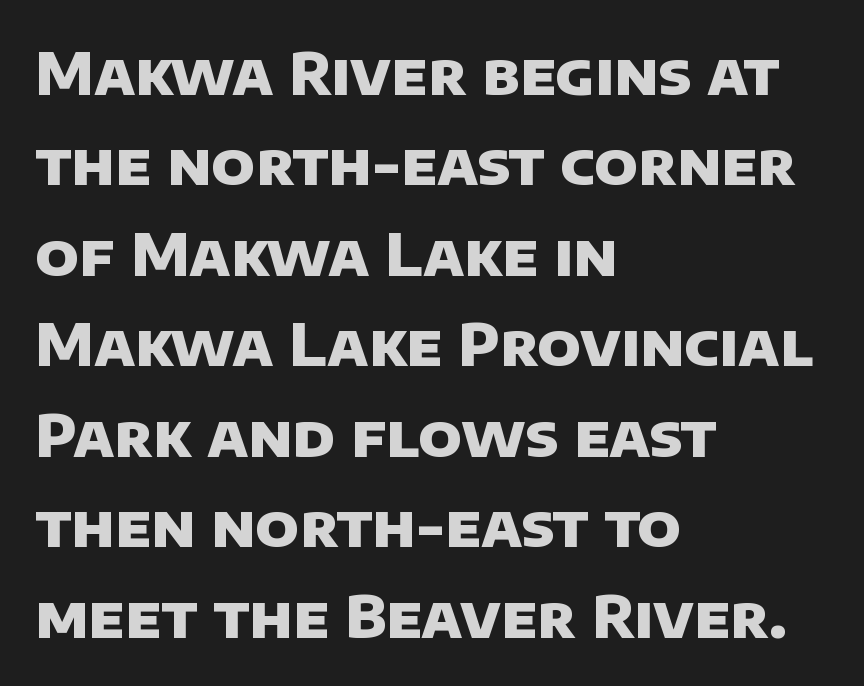
Only glyphs here, with clear space below each row. Type style note: lacks serifs. Horizontal alignment here is leftward, the default for most running prose. Looks like regular typesetting: each glyph gets only the width it needs.
